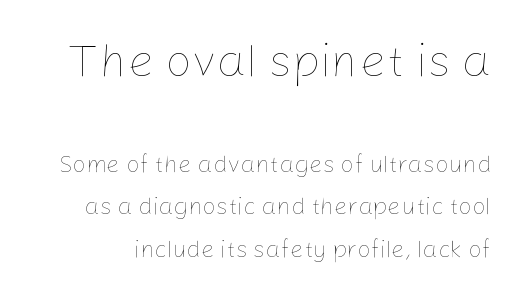
Each letter keeps its own natural width here, so spacing adapts to shape. The strip under each line holds only bare page. Bold? No — there's no thickening of the strokes. Compare the two chunks: the upper has the greater cap height. Notice how the stems are strictly vertical — no italics here.
